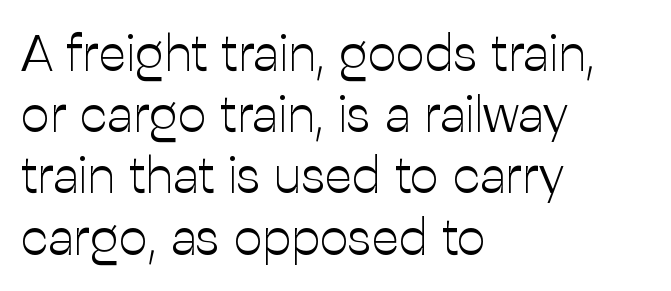
{"serif": "no", "italic": "no", "bold": "no", "weight": "light", "width": "normal", "stroke_contrast": "low", "x_height": "medium", "monospaced": "no", "underline": "no", "align": "left", "line_spacing_ratio": 1.2, "letter_spacing": "normal", "letter_spacing_em": 0.0, "glyph_px": 51}
